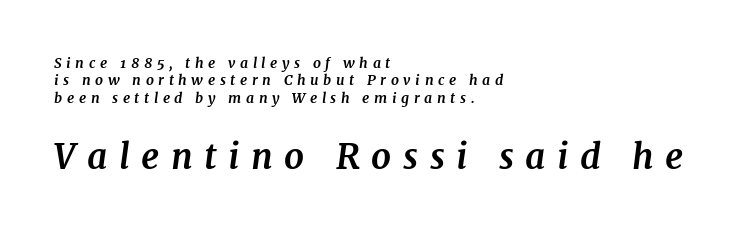
{"serif": "yes", "italic": "yes", "lean": "right", "slant_degrees": 7, "bold": "yes", "weight": "bold", "width": "normal", "stroke_contrast": "medium", "x_height": "medium", "monospaced": "no", "underline": "no", "align": "left", "line_spacing": "normal", "line_spacing_ratio": 1.25, "letter_spacing": "wide", "letter_spacing_em": 0.33, "larger_block": "second", "size_ratio": 2.5, "glyph_px": 35}
